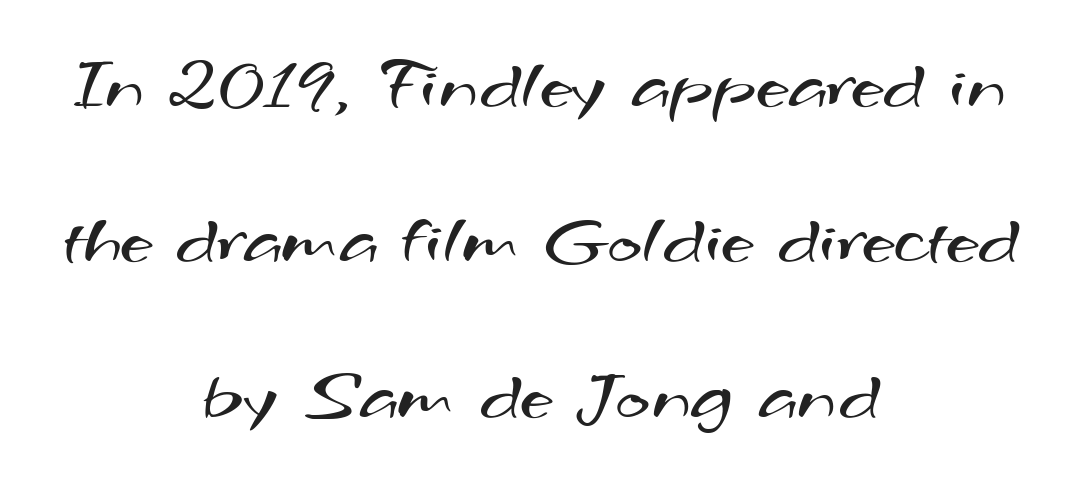
{"serif": "no", "bold": "no", "weight": "regular", "width": "wide", "stroke_contrast": "medium", "x_height": "small", "monospaced": "no", "underline": "no", "align": "center", "line_spacing": "loose", "line_spacing_ratio": 2.1, "letter_spacing": "normal", "letter_spacing_em": 0.0, "glyph_px": 74}
